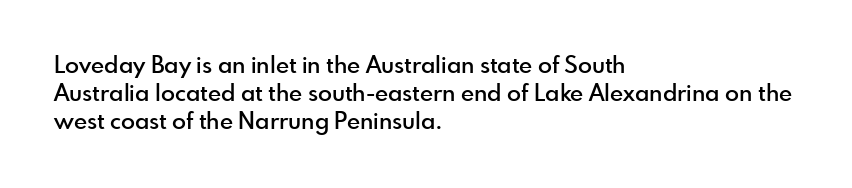
The letters stand straight up with perfectly vertical stems. Standard letterfit; no display-style spreading of the glyphs. Leftover space on each line is placed entirely after the last word. Look at the stroke-to-counter ratio: somewhat heavy, a semibold. Beneath every word, the page is bare.
